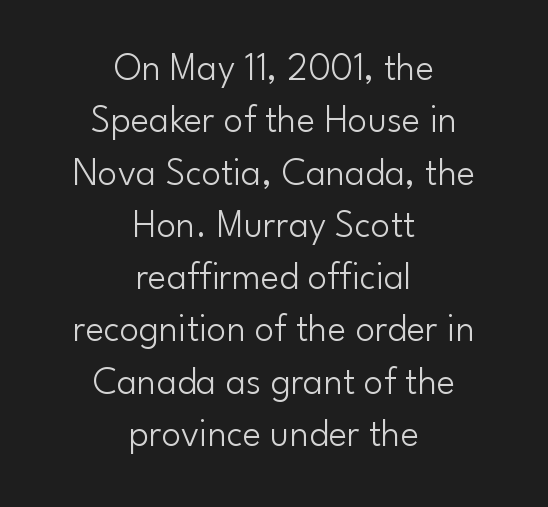
A centered setting, common on invitations and titles, is used for this passage. The font family rendered here belongs to the sans-serif group. Clear beneath every line of the passage. The face used here is proportionally spaced, like ordinary book or web type. Upright lettering throughout.
